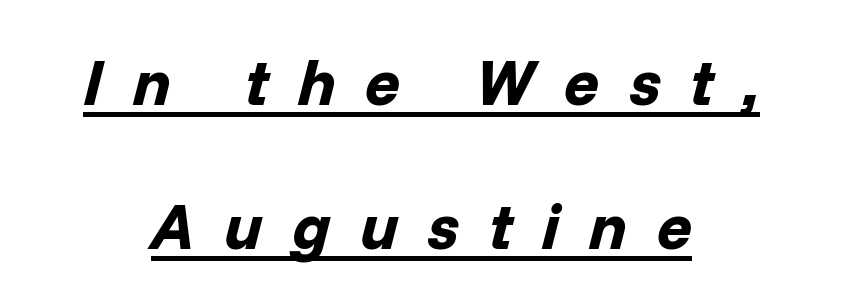
Q: Is the text bold? A: Yes.
Q: Is the text italic (slanted)? A: Yes, it leans right by about 14 degrees.
Q: Is the text underlined? A: Yes.
Q: How is the paragraph aligned? A: Centered.
Q: Is the spacing between letters normal or unusually wide? A: Unusually wide.
Q: Is the spacing between lines tight, normal or loose? A: Loose.
Q: Width (condensed, normal, or wide)? A: Normal.
Q: Stroke contrast? A: Low.
Q: x-height? A: Medium.
Q: Monospaced? A: No.
